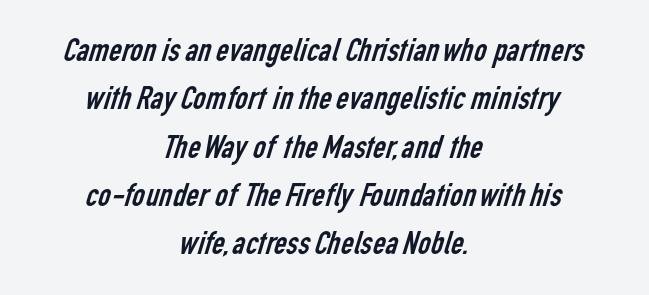
{"serif": "no", "bold": "no", "weight": "regular", "width": "condensed", "stroke_contrast": "low", "x_height": "medium", "monospaced": "no", "underline": "no", "align": "center", "line_spacing": "normal", "line_spacing_ratio": 1.38, "letter_spacing": "normal", "letter_spacing_em": 0.0, "glyph_px": 35}
